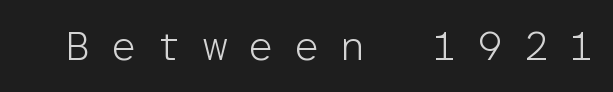
{"serif": "no", "italic": "no", "bold": "no", "weight": "light", "width": "normal", "stroke_contrast": "low", "x_height": "medium", "monospaced": "yes", "underline": "no", "letter_spacing": "wide", "letter_spacing_em": 0.46, "glyph_px": 42}
